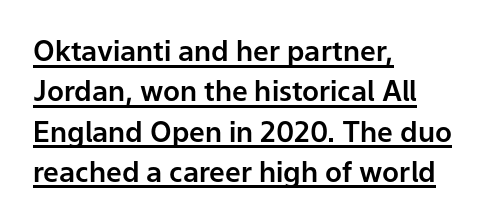
{"serif": "no", "italic": "no", "width": "normal", "stroke_contrast": "low", "x_height": "medium", "monospaced": "no", "underline": "yes", "align": "left", "line_spacing": "normal", "line_spacing_ratio": 1.44, "letter_spacing": "normal", "letter_spacing_em": 0.0, "glyph_px": 28}
